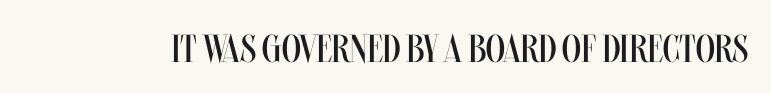
You could not count columns in this text — the font is proportionally spaced. Between one letter and the next there's only the usual sliver of space. Descenders hang freely into open space. The specimen reads as upright at a glance. A quiet, ordinary-to-light weight characterises the typeface.
